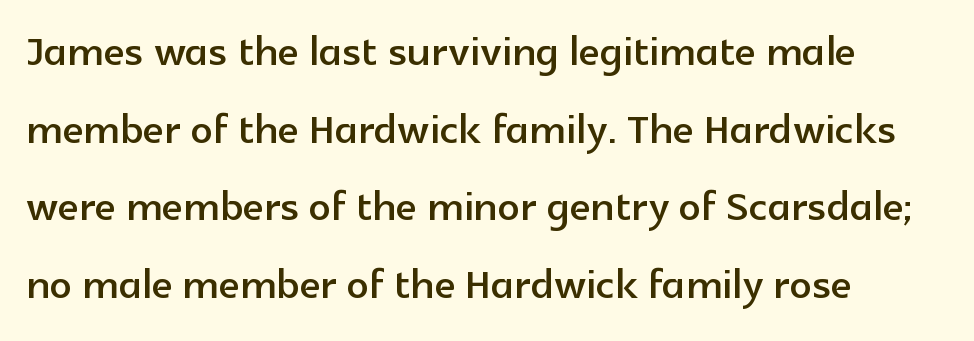
{"serif": "no", "italic": "no", "width": "normal", "x_height": "medium", "monospaced": "no", "underline": "no", "align": "left", "line_spacing": "normal", "line_spacing_ratio": 1.41, "letter_spacing": "normal", "letter_spacing_em": 0.0, "glyph_px": 55}
